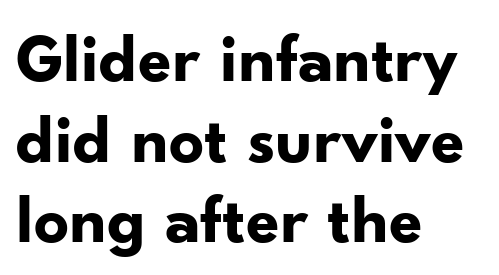
Descenders are the only things crossing below the line. Looks like regular typesetting: each glyph gets only the width it needs. Characters remain perfectly vertical along every line. The rendering keeps characters at their native spacing. Typographically, this falls in the sans-serif category. The strokes are fattened all the way to bold.
